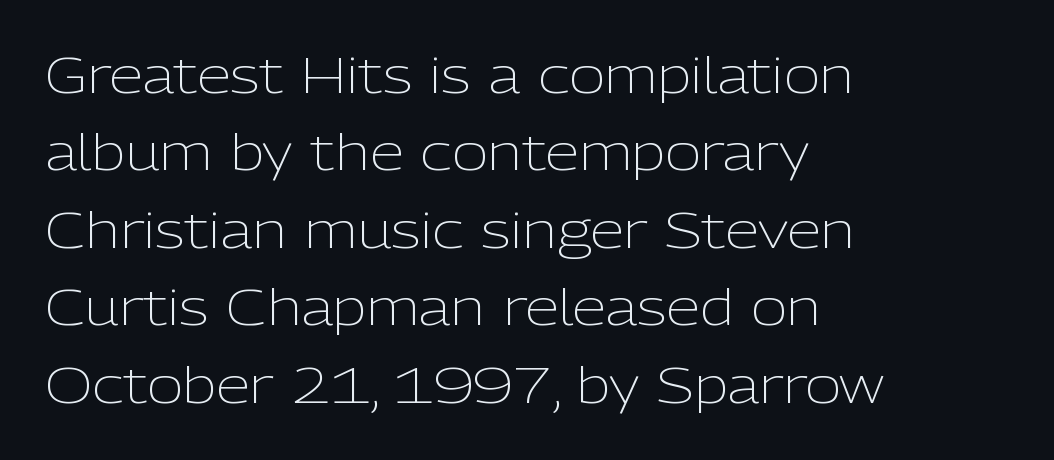
{"serif": "no", "italic": "no", "bold": "no", "weight": "light", "width": "normal", "stroke_contrast": "low", "x_height": "medium", "monospaced": "no", "underline": "no", "align": "left", "line_spacing": "normal", "line_spacing_ratio": 1.58, "letter_spacing": "normal", "letter_spacing_em": 0.0, "glyph_px": 49}
